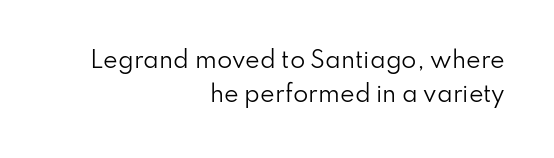
The image shows 22 px text type, upright; set right-aligned, normal line spacing (1.55x), normal letter spacing, not underlined.
